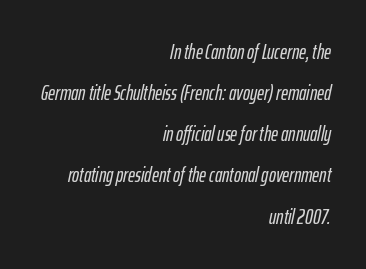
{"italic": "yes", "lean": "right", "slant_degrees": 12, "underline": "no", "align": "right", "line_spacing": "loose", "line_spacing_ratio": 1.96, "letter_spacing": "normal", "letter_spacing_em": 0.0, "glyph_px": 21}
